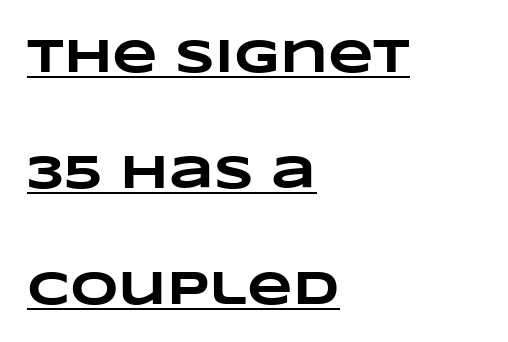
The image shows 47 px heavy, wide type; set left-aligned, loose line spacing (2.47x), normal letter spacing, underlined; low stroke contrast and a large x-height.
